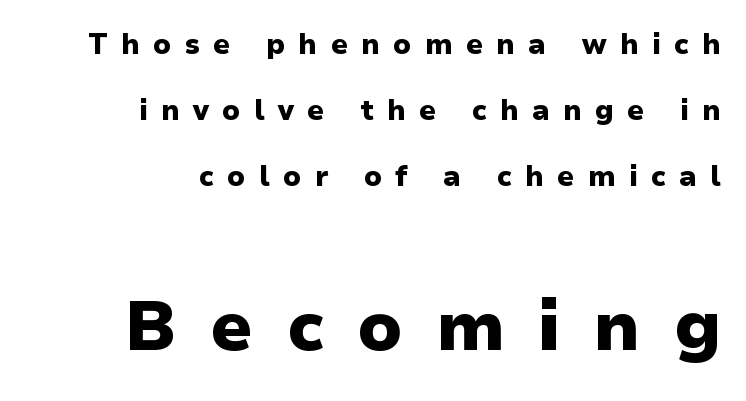
Q: Is the text bold? A: Yes.
Q: Is the text italic (slanted)? A: No, it is upright.
Q: Is the typeface a serif or a sans-serif typeface? A: Sans-serif.
Q: Is the text underlined? A: No.
Q: How is the paragraph aligned? A: Right-aligned.
Q: Is the spacing between letters normal or unusually wide? A: Unusually wide.
Q: Is the spacing between lines tight, normal or loose? A: Loose.
Q: Which block of text is set in a larger size, the first (top) or the second (bottom)? A: The second (bottom) one.
Q: Width (condensed, normal, or wide)? A: Normal.
Q: Stroke contrast? A: Low.
Q: x-height? A: Medium.
Q: Monospaced? A: No.
